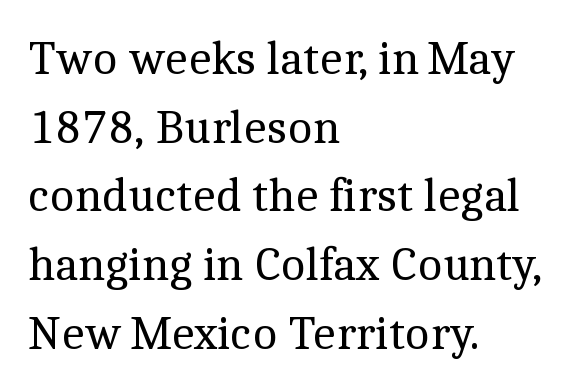
Look at the tracking — it's just the regular setting, nothing added. Underline: absent. No chunkiness to these letters — they're not bold. Vertically, the passage feels balanced, rows spaced as you'd expect. Every character sits straight up, as roman type does. Layout note: lines flush left.
